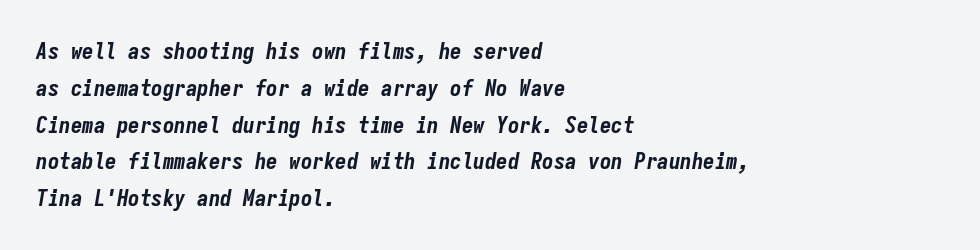
Q: Is the text bold? A: Yes.
Q: Is the text italic (slanted)? A: Yes, it leans right by about 9 degrees.
Q: Is the text underlined? A: No.
Q: How is the paragraph aligned? A: Left-aligned.
Q: Is the spacing between letters normal or unusually wide? A: Normal.
Q: Is the spacing between lines tight, normal or loose? A: Normal.
